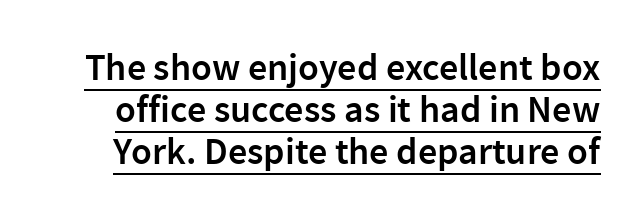
Successive baselines arrive quickly, one right under another. Characters remain perfectly vertical along every line. Moderately thickened strokes mark this as semibold type. Inter-character spacing is left at the font's built-in metrics. Each line of the rendering has a horizontal stroke beneath the glyphs. Grotesque or geometric, the face here clearly has no serifs.
